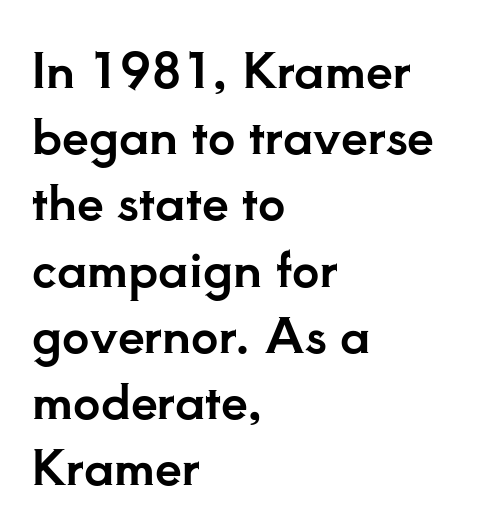
{"serif": "yes", "italic": "no", "width": "normal", "stroke_contrast": "low", "x_height": "small", "monospaced": "no", "underline": "no", "align": "left", "line_spacing": "normal", "line_spacing_ratio": 1.38, "letter_spacing": "normal", "letter_spacing_em": 0.0, "glyph_px": 48}
